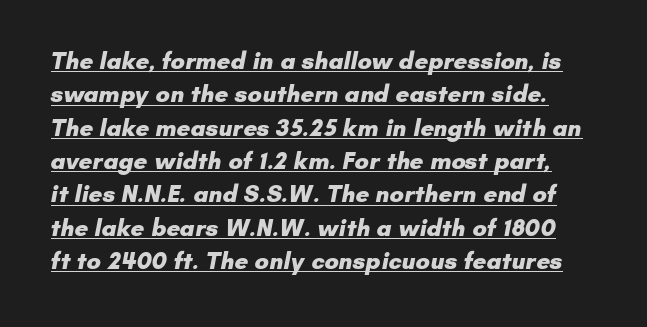
The rendering uses the underline text-decoration. Pretty heavy lettering here — definitely bold. The line texture is even and compact thanks to regular tracking. Vertically, the passage feels balanced, rows spaced as you'd expect.
